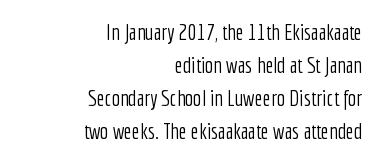
The image shows 22 px text type, upright; set right-aligned, normal line spacing (1.5x), normal letter spacing, not underlined.
